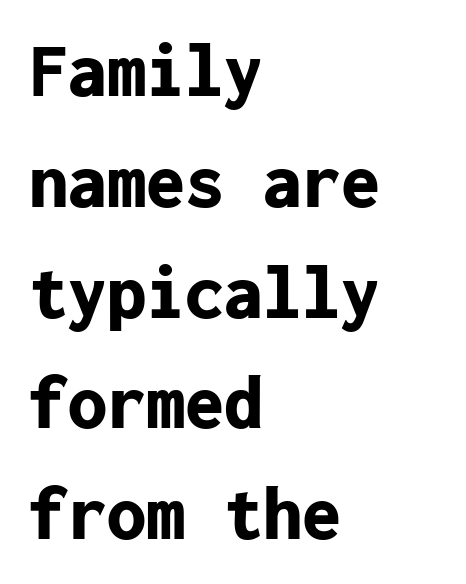
{"serif": "no", "italic": "no", "bold": "yes", "weight": "bold", "width": "normal", "stroke_contrast": "low", "x_height": "medium", "monospaced": "yes", "underline": "no", "align": "left", "line_spacing": "normal", "line_spacing_ratio": 1.42, "letter_spacing": "normal", "letter_spacing_em": 0.0, "glyph_px": 78}
